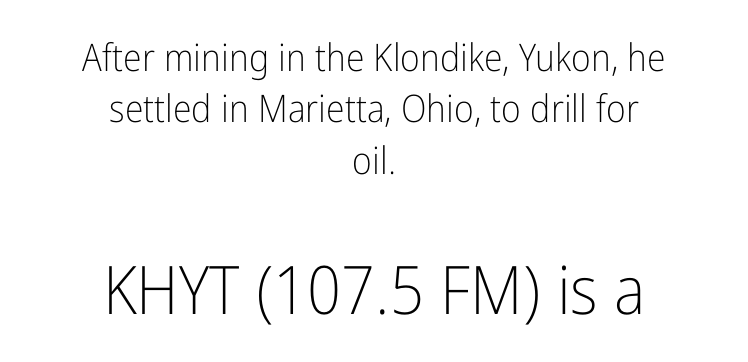
Q: Is the text bold? A: No.
Q: Is the text italic (slanted)? A: No, it is upright.
Q: Is the typeface a serif or a sans-serif typeface? A: Sans-serif.
Q: Is the text underlined? A: No.
Q: How is the paragraph aligned? A: Centered.
Q: Is the spacing between letters normal or unusually wide? A: Normal.
Q: Is the spacing between lines tight, normal or loose? A: Normal.
Q: Which block of text is set in a larger size, the first (top) or the second (bottom)? A: The second (bottom) one.
Q: Width (condensed, normal, or wide)? A: Condensed.
Q: Stroke contrast? A: Low.
Q: x-height? A: Medium.
Q: Monospaced? A: No.
